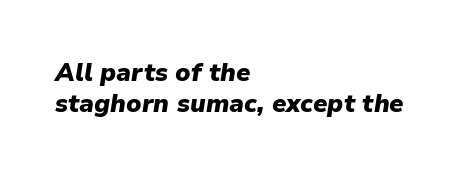
The image shows 25 px bold type, italic (leaning right); set left-aligned, line spacing 1.23x, normal letter spacing, not underlined.
